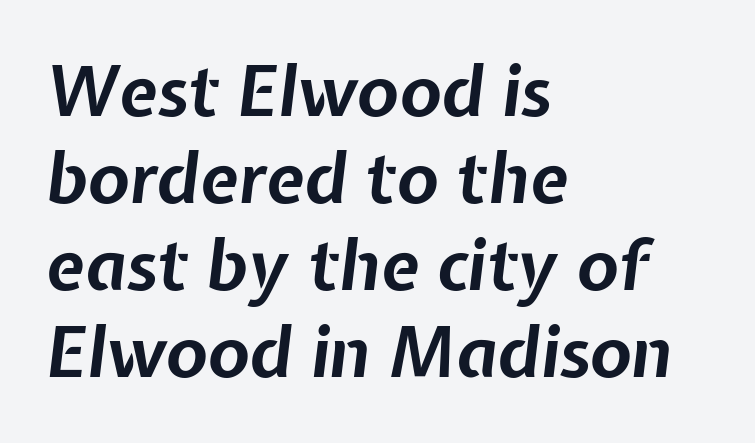
Rows of type keep a routine distance in the vertical direction. Quick note: italic. Line starts are locked; line ends wander. The rendering uses natural spacing where letterforms have individual widths. Each row of text sits above clean, open space. Look at the tracking — it's just the regular setting, nothing added.
